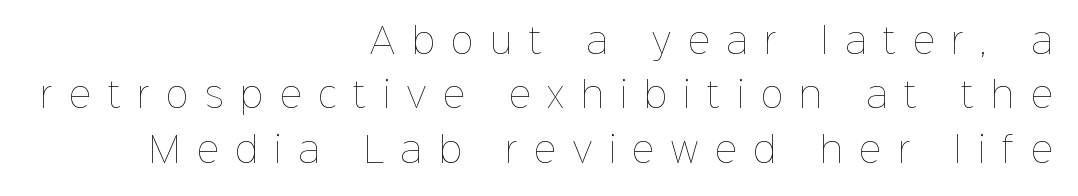
The horizontal fit of the characters is loose and conspicuously gappy. Italic? Not at all — the glyphs are vertical. Summary of vertical rhythm: regular, with standard interline spacing. The compositor pushed each line to the right boundary. Underline: absent.
